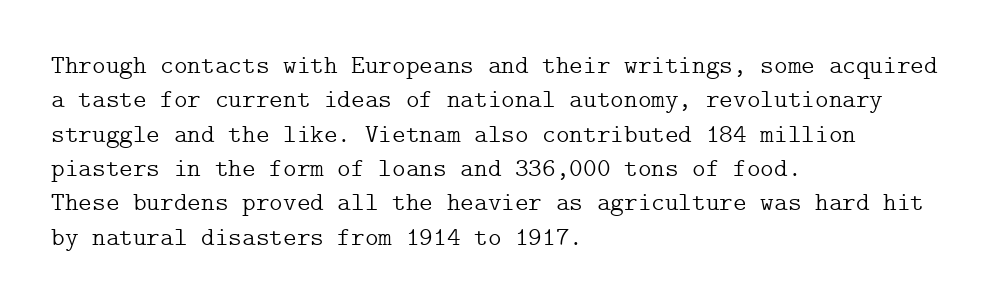
The image shows 26 px text type, upright; set left-aligned, normal line spacing (1.32x), normal letter spacing, not underlined.
